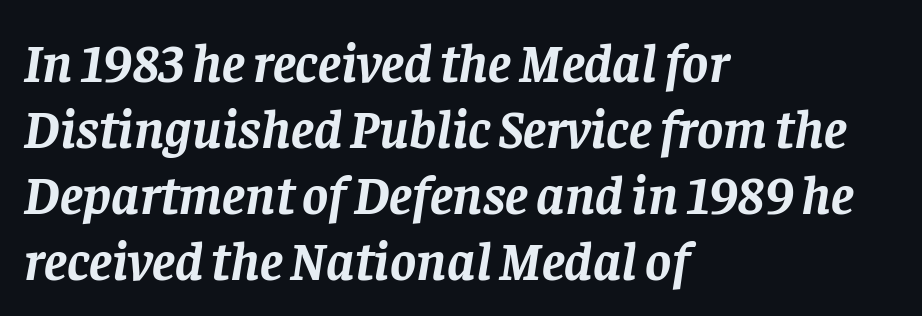
The passage shown has conventional tracking throughout. The space beneath each line is pristine and unruled. How heavy is the stroke? Heavy — this is a bold. The setting favours the left margin, as ordinary paragraphs usually do. In terms of posture, this sample is oblique. Examine the stroke ends and you'll spot serifs.
